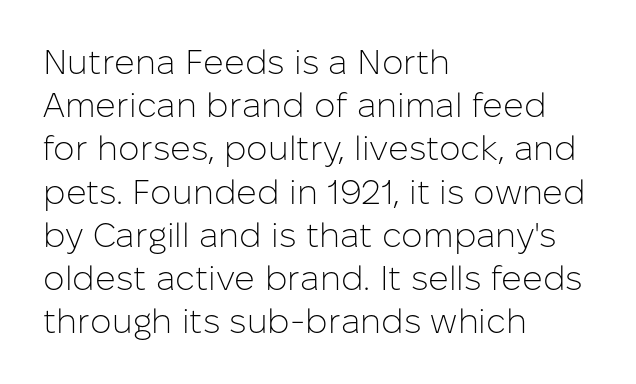
You could call the tracking neutral — neither tight nor loose. Classification — sans serif. Whoever set this chose a conventional vertical rhythm. The baseline area is clear. The letters advance in unequal steps, a hallmark of proportional type.
